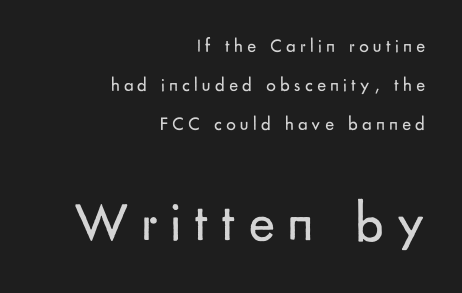
{"serif": "no", "italic": "no", "bold": "no", "weight": "regular", "width": "normal", "stroke_contrast": "low", "x_height": "small", "monospaced": "no", "underline": "no", "align": "right", "line_spacing": "loose", "line_spacing_ratio": 2.06, "letter_spacing": "wide", "letter_spacing_em": 0.22, "larger_block": "second", "size_ratio": 2.95, "glyph_px": 56}
